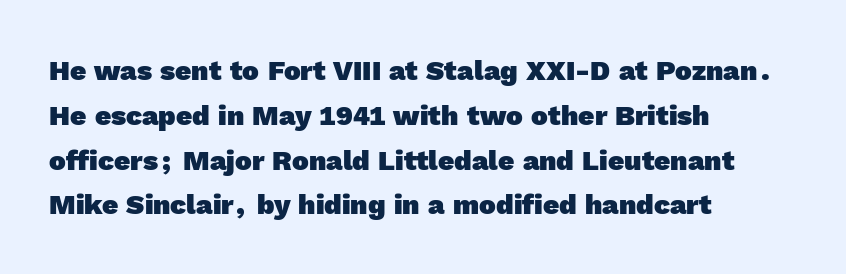
The image shows 28 px heavy sans-serif type; set left-aligned, normal line spacing (1.6x), normal letter spacing, not underlined; a medium x-height.
